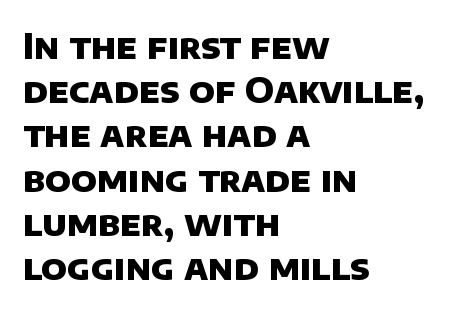
{"serif": "no", "bold": "yes", "weight": "heavy", "width": "normal", "stroke_contrast": "low", "x_height": "large", "monospaced": "no", "underline": "no", "align": "left", "line_spacing": "normal", "line_spacing_ratio": 1.3, "letter_spacing": "normal", "letter_spacing_em": 0.0, "glyph_px": 34}
